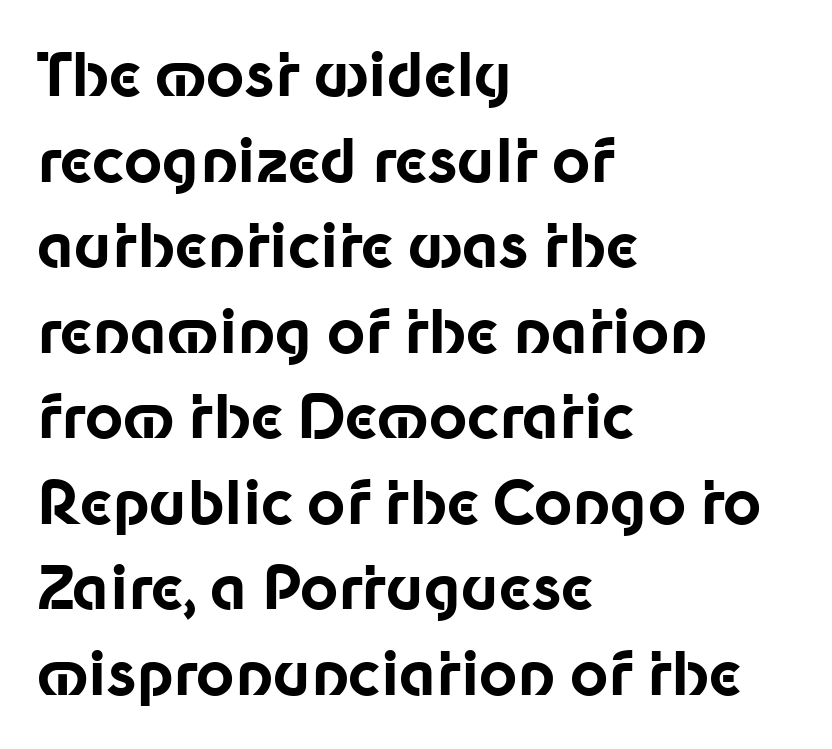
{"serif": "no", "italic": "no", "bold": "yes", "weight": "bold", "width": "normal", "stroke_contrast": "low", "x_height": "medium", "monospaced": "no", "underline": "no", "align": "left", "line_spacing": "normal", "line_spacing_ratio": 1.45, "letter_spacing": "normal", "letter_spacing_em": 0.0, "glyph_px": 59}
